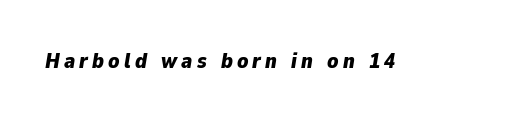
{"italic": "yes", "lean": "right", "slant_degrees": 9, "bold": "yes", "underline": "no", "glyph_px": 22}
